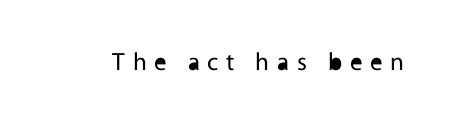
Q: Is the text bold? A: No.
Q: Is the text italic (slanted)? A: No, it is upright.
Q: Is the text underlined? A: No.
Q: Is the spacing between letters normal or unusually wide? A: Unusually wide.
